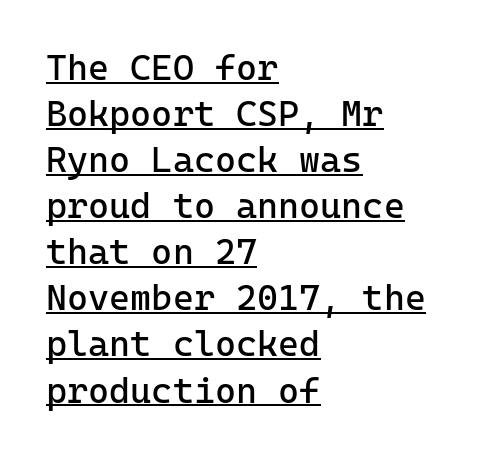
Baseline-to-baseline distance is the conventional proportion of letter height. This sample uses an upright cut, with every glyph sitting square on the baseline. The setting favours the left margin, as ordinary paragraphs usually do. Default kerning and tracking; the words read as compact shapes.
